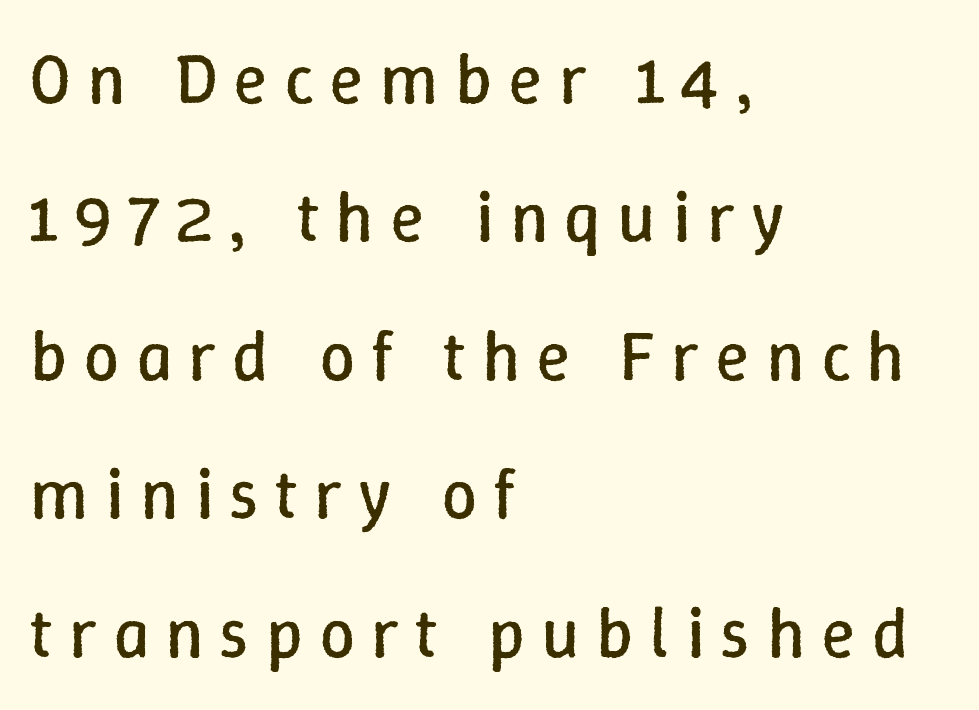
Q: Is the text bold? A: No.
Q: Is the text italic (slanted)? A: No, it is upright.
Q: Is the text underlined? A: No.
Q: How is the paragraph aligned? A: Left-aligned.
Q: Is the spacing between letters normal or unusually wide? A: Unusually wide.
Q: Is the spacing between lines tight, normal or loose? A: Loose.
Q: Width (condensed, normal, or wide)? A: Normal.
Q: Stroke contrast? A: Low.
Q: x-height? A: Medium.
Q: Monospaced? A: No.
